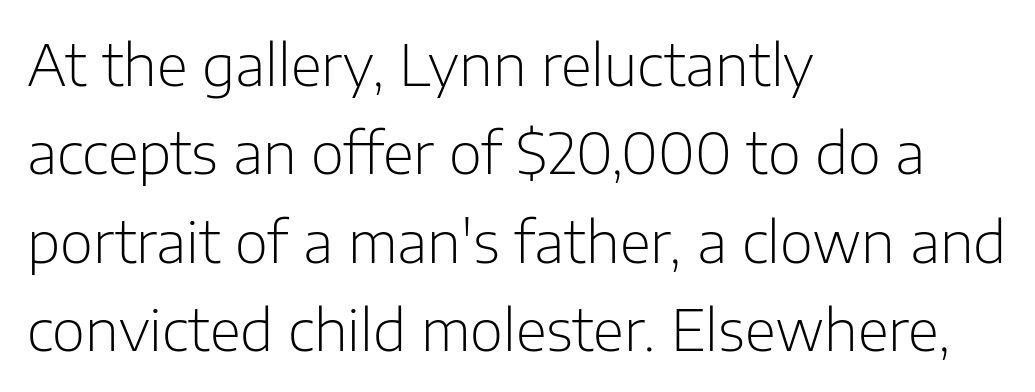
{"serif": "no", "italic": "no", "bold": "no", "weight": "light", "width": "normal", "stroke_contrast": "low", "x_height": "medium", "monospaced": "no", "underline": "no", "align": "left", "line_spacing": "normal", "line_spacing_ratio": 1.55, "letter_spacing": "normal", "letter_spacing_em": 0.0, "glyph_px": 57}
